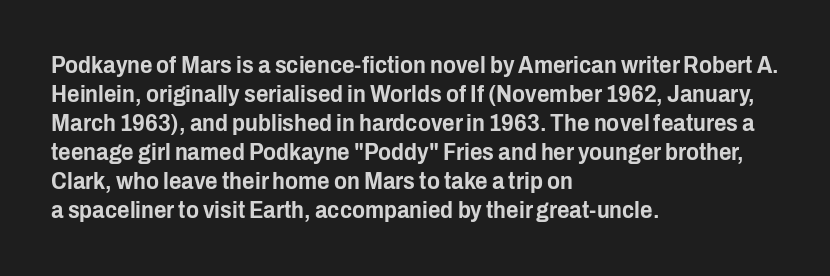
{"italic": "no", "underline": "no", "align": "left", "line_spacing_ratio": 1.21, "letter_spacing": "normal", "letter_spacing_em": 0.0, "glyph_px": 24}
